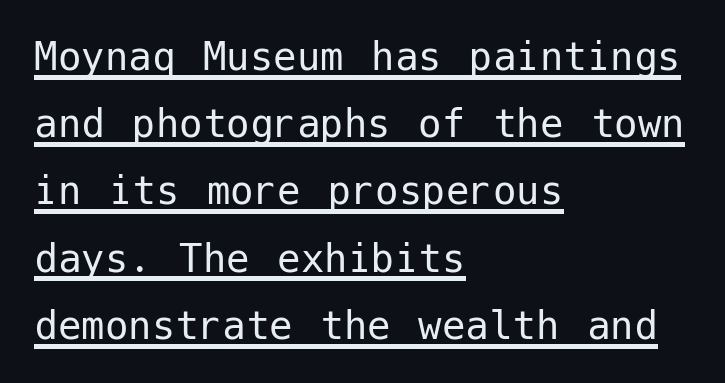
{"serif": "no", "italic": "no", "bold": "no", "weight": "regular", "width": "normal", "stroke_contrast": "low", "x_height": "medium", "underline": "yes", "align": "left", "line_spacing": "normal", "line_spacing_ratio": 1.43, "letter_spacing": "normal", "letter_spacing_em": 0.0, "glyph_px": 47}
